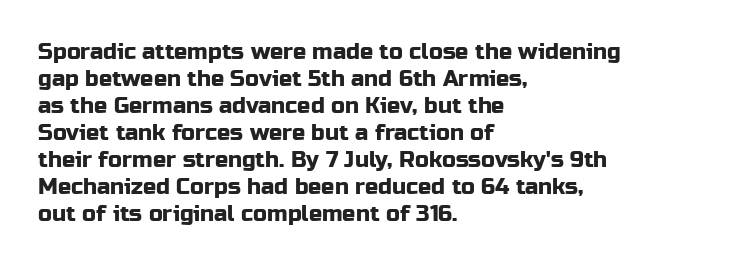
The image shows 22 px text type, upright; set left-aligned, line spacing 1.23x, normal letter spacing, not underlined.
